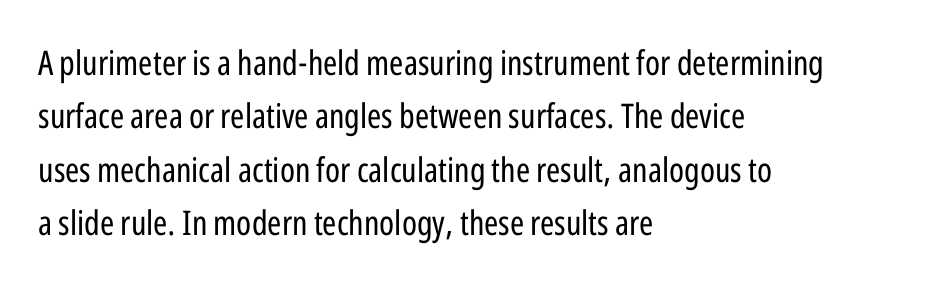
Q: Is the text bold? A: No.
Q: Is the text italic (slanted)? A: No, it is upright.
Q: Is the typeface a serif or a sans-serif typeface? A: Sans-serif.
Q: Is the text underlined? A: No.
Q: How is the paragraph aligned? A: Left-aligned.
Q: Is the spacing between letters normal or unusually wide? A: Normal.
Q: Is the spacing between lines tight, normal or loose? A: Normal.
Q: Width (condensed, normal, or wide)? A: Condensed.
Q: Stroke contrast? A: Low.
Q: x-height? A: Medium.
Q: Monospaced? A: No.
